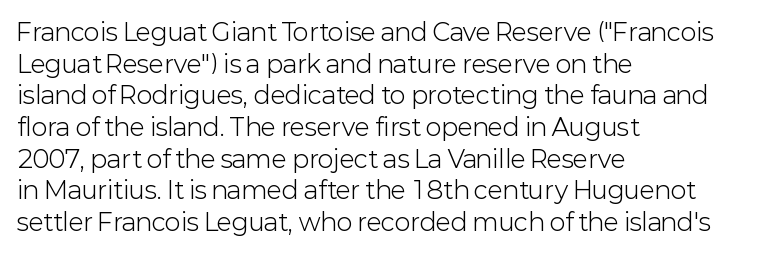
Leftover space on each line is placed entirely after the last word. The typesetting does not lean heavy: it is not bold. Honestly, the letter spacing is just normal — you wouldn't notice it. Underline: absent. If you drew a line through each stem, it would be perfectly vertical.
